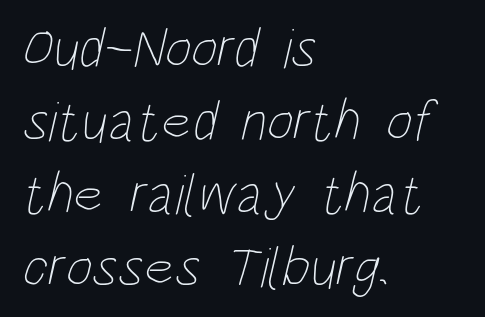
The image shows 57 px thin, condensed type; set left-aligned, normal line spacing (1.28x), normal letter spacing, not underlined; low stroke contrast and a large x-height.
